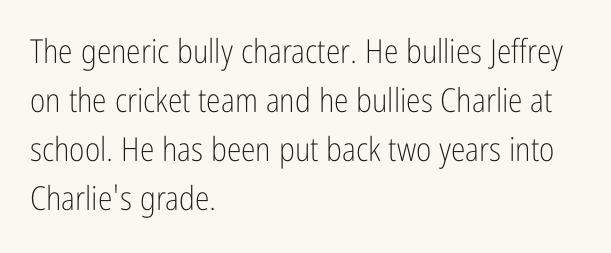
Q: Is the text bold? A: No.
Q: Is the text italic (slanted)? A: No, it is upright.
Q: Is the typeface a serif or a sans-serif typeface? A: Sans-serif.
Q: Is the text underlined? A: No.
Q: How is the paragraph aligned? A: Left-aligned.
Q: Is the spacing between letters normal or unusually wide? A: Normal.
Q: Is the spacing between lines tight, normal or loose? A: Normal.
Q: Width (condensed, normal, or wide)? A: Condensed.
Q: Stroke contrast? A: Low.
Q: x-height? A: Medium.
Q: Monospaced? A: No.
